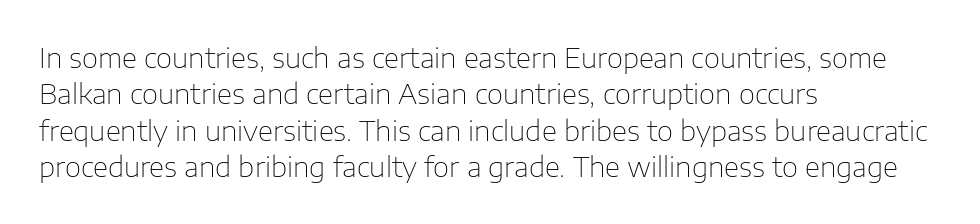
Line starts are locked; line ends wander. Caption: face not bold, strokes unweighted. Each letter keeps its own natural width here, so spacing adapts to shape. Type without underlining. Every character sits straight up, as roman type does. Standard letterfit; no display-style spreading of the glyphs.
